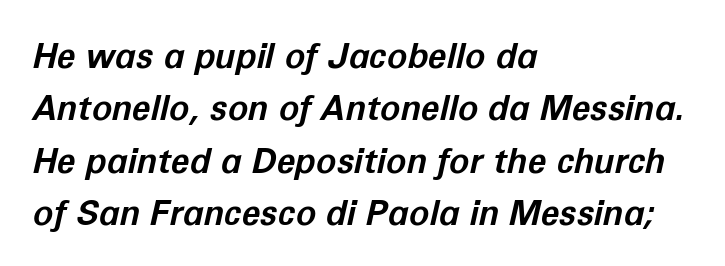
{"italic": "yes", "lean": "right", "slant_degrees": 12, "bold": "yes", "weight": "bold", "width": "normal", "stroke_contrast": "low", "x_height": "medium", "monospaced": "no", "underline": "no", "align": "left", "line_spacing": "normal", "line_spacing_ratio": 1.54, "letter_spacing": "normal", "letter_spacing_em": 0.0, "glyph_px": 34}
